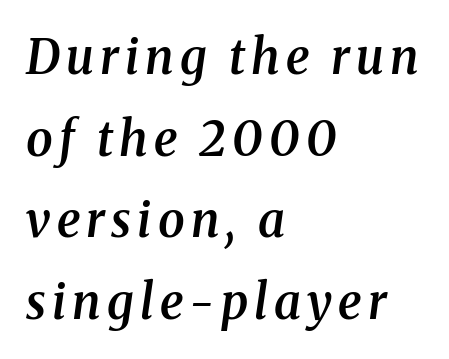
Serif or sans? Serif — the stroke terminals have little feet. Summary of vertical rhythm: regular, with standard interline spacing. Notice how the stems are inclined rather than vertical — that's the hallmark of italics. The letters are semibold — heavier than regular but short of a full bold. The letters advance in unequal steps, a hallmark of proportional type.
